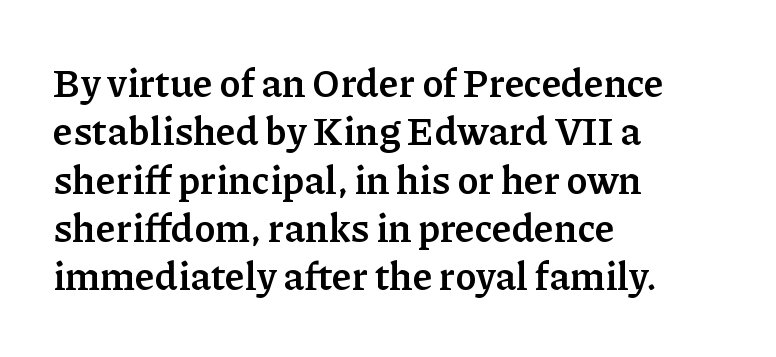
The image shows 39 px semibold serif type, upright; set left-aligned, line spacing 1.24x, normal letter spacing, not underlined; low stroke contrast and a medium x-height.
